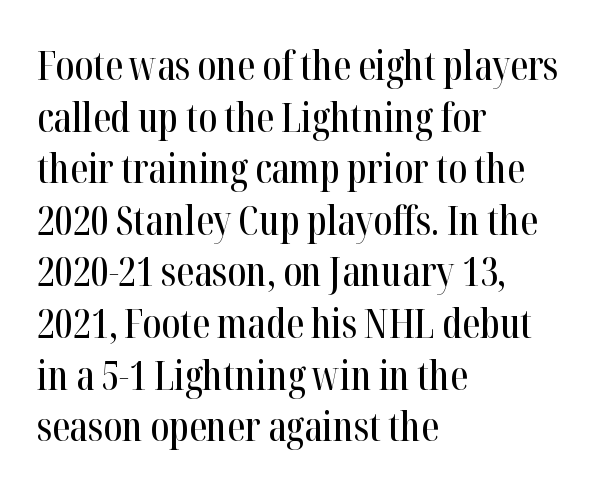
{"serif": "yes", "italic": "no", "width": "condensed", "stroke_contrast": "high", "x_height": "medium", "monospaced": "no", "underline": "no", "align": "left", "line_spacing": "normal", "line_spacing_ratio": 1.29, "letter_spacing": "normal", "letter_spacing_em": 0.0, "glyph_px": 40}
